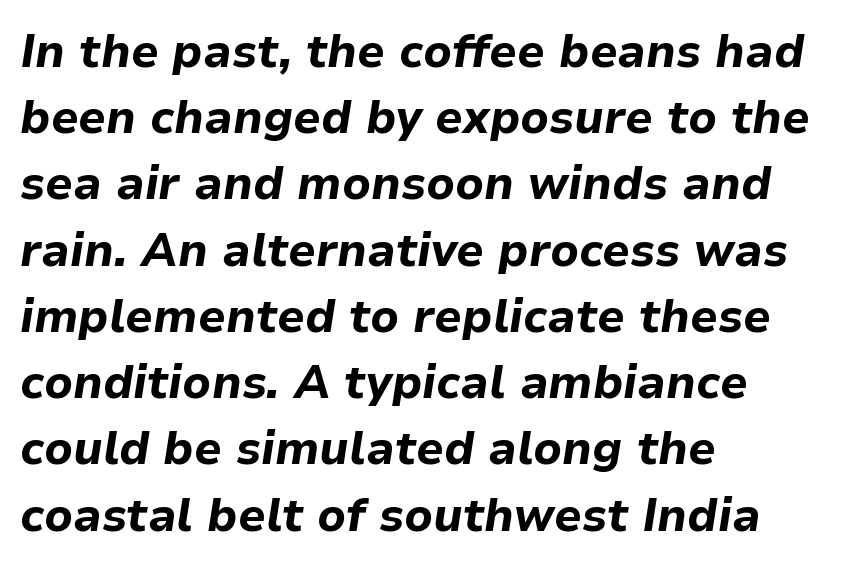
{"italic": "yes", "lean": "right", "slant_degrees": 9, "bold": "yes", "weight": "bold", "width": "normal", "stroke_contrast": "low", "x_height": "medium", "monospaced": "no", "underline": "no", "align": "left", "line_spacing": "normal", "line_spacing_ratio": 1.44, "letter_spacing": "normal", "letter_spacing_em": 0.0, "glyph_px": 46}
